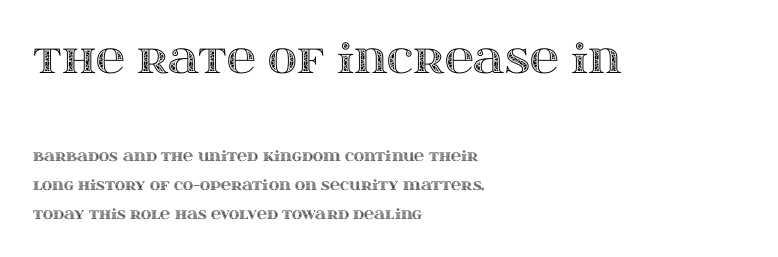
{"italic": "no", "width": "wide", "x_height": "large", "monospaced": "no", "underline": "no", "align": "left", "line_spacing": "loose", "line_spacing_ratio": 2.06, "letter_spacing": "normal", "letter_spacing_em": 0.0, "larger_block": "first", "size_ratio": 2.86, "glyph_px": 40}
